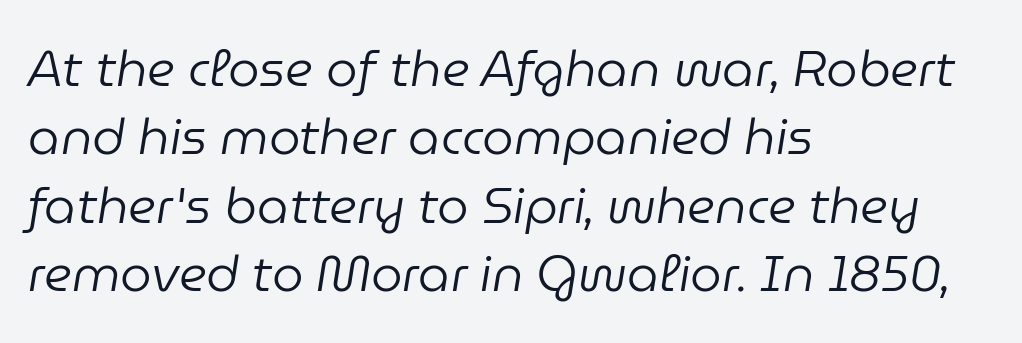
{"italic": "yes", "lean": "right", "slant_degrees": 9, "bold": "no", "weight": "regular", "width": "normal", "stroke_contrast": "low", "x_height": "medium", "monospaced": "no", "underline": "no", "align": "left", "line_spacing": "normal", "line_spacing_ratio": 1.37, "letter_spacing": "normal", "letter_spacing_em": 0.0, "glyph_px": 50}
